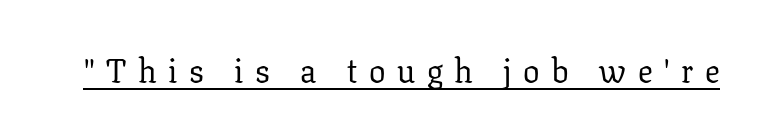
Q: Is the text bold? A: No.
Q: Is the text italic (slanted)? A: No, it is upright.
Q: Is the typeface a serif or a sans-serif typeface? A: Serif.
Q: Is the text underlined? A: Yes.
Q: Is the spacing between letters normal or unusually wide? A: Unusually wide.
Q: Width (condensed, normal, or wide)? A: Normal.
Q: Stroke contrast? A: Low.
Q: x-height? A: Medium.
Q: Monospaced? A: No.
